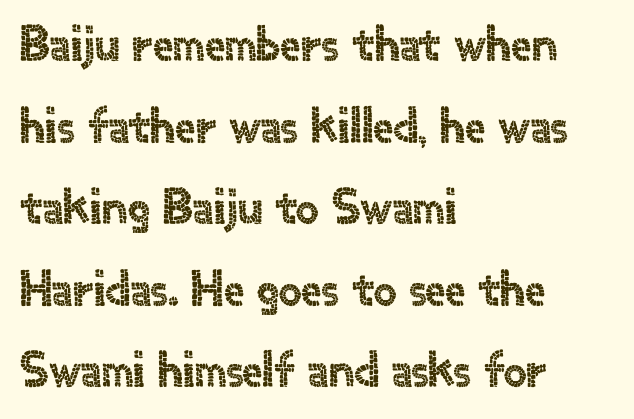
Q: Is the text italic (slanted)? A: No, it is upright.
Q: Is the typeface a serif or a sans-serif typeface? A: Sans-serif.
Q: Is the text underlined? A: No.
Q: How is the paragraph aligned? A: Left-aligned.
Q: Is the spacing between letters normal or unusually wide? A: Normal.
Q: Is the spacing between lines tight, normal or loose? A: Normal.
Q: Width (condensed, normal, or wide)? A: Normal.
Q: x-height? A: Small.
Q: Monospaced? A: No.
